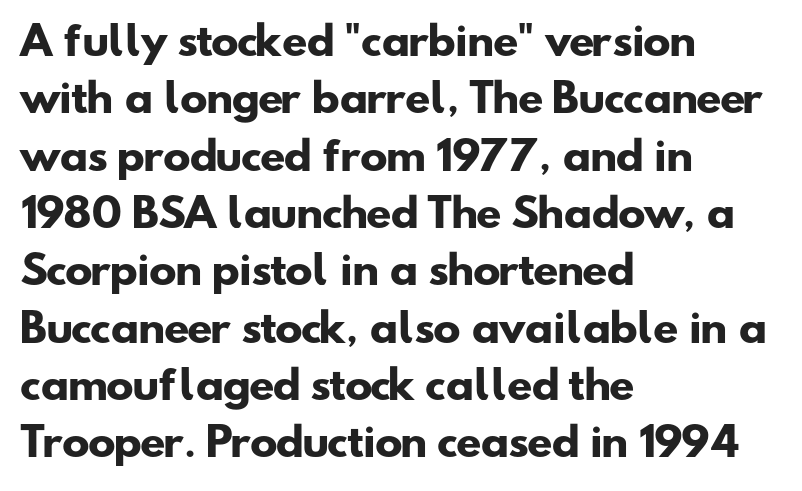
{"serif": "no", "bold": "yes", "weight": "heavy", "width": "wide", "stroke_contrast": "low", "x_height": "small", "monospaced": "no", "underline": "no", "align": "left", "line_spacing": "normal", "line_spacing_ratio": 1.55, "letter_spacing": "normal", "letter_spacing_em": 0.0, "glyph_px": 37}
